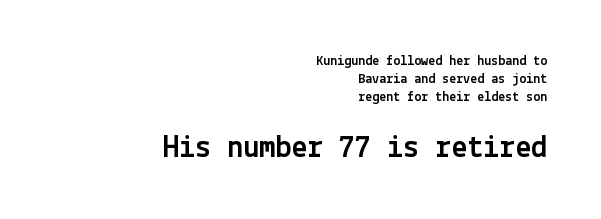
The image shows 32 px sans-serif type, upright; set right-aligned, normal line spacing (1.27x), normal letter spacing, not underlined; the second (bottom) block is 2.29x larger; a medium x-height.
